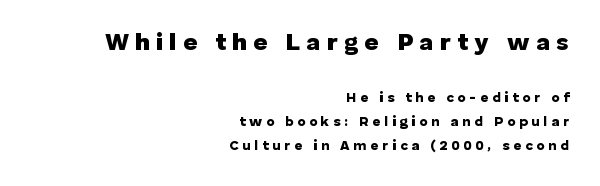
The image shows 24 px bold type, upright; set right-aligned, line spacing 1.71x, unusually wide letter spacing (+0.26 em), not underlined; the first (top) block is 1.71x larger.
